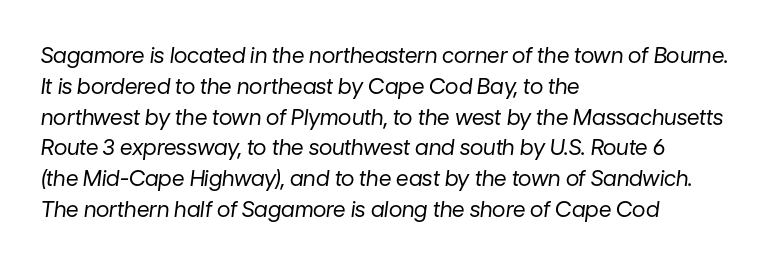
Q: Is the text bold? A: No.
Q: Is the text italic (slanted)? A: Yes, it leans right by about 7 degrees.
Q: Is the text underlined? A: No.
Q: How is the paragraph aligned? A: Left-aligned.
Q: Is the spacing between letters normal or unusually wide? A: Normal.
Q: Is the spacing between lines tight, normal or loose? A: Normal.
